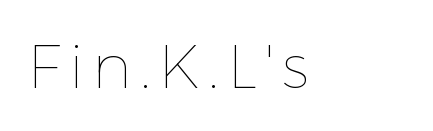
The image shows 62 px thin type, upright; set left-aligned, not underlined; low stroke contrast and a medium x-height.
